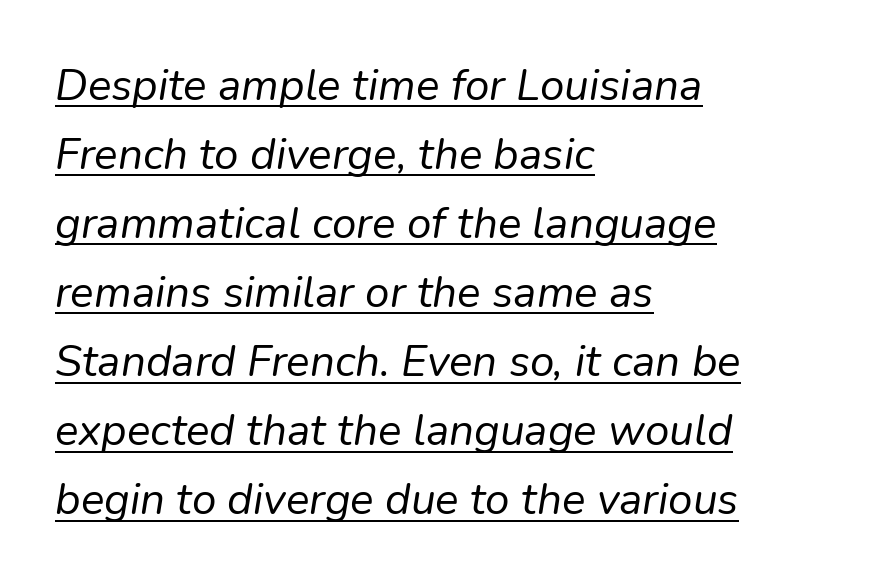
Q: Is the text bold? A: No.
Q: Is the text italic (slanted)? A: Yes, it leans right by about 9 degrees.
Q: Is the text underlined? A: Yes.
Q: How is the paragraph aligned? A: Left-aligned.
Q: Is the spacing between letters normal or unusually wide? A: Normal.
Q: Is the spacing between lines tight, normal or loose? A: Normal.
Q: Width (condensed, normal, or wide)? A: Normal.
Q: Stroke contrast? A: Low.
Q: x-height? A: Medium.
Q: Monospaced? A: No.
